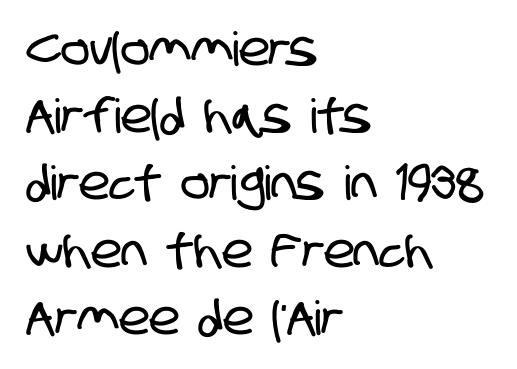
The image shows 47 px condensed sans-serif type; set left-aligned, normal line spacing (1.43x), normal letter spacing, not underlined; low stroke contrast and a large x-height.
